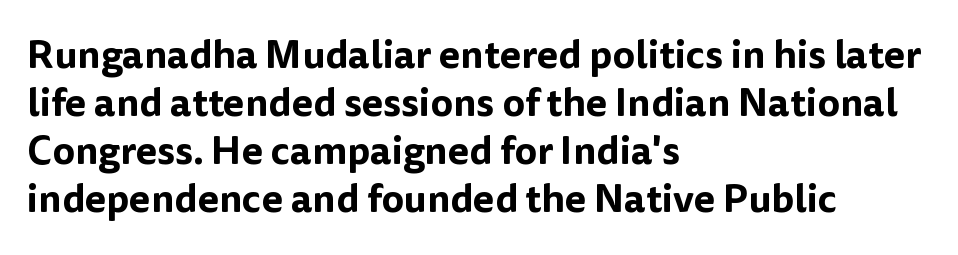
Q: Is the text italic (slanted)? A: No, it is upright.
Q: Is the typeface a serif or a sans-serif typeface? A: Sans-serif.
Q: Is the text underlined? A: No.
Q: How is the paragraph aligned? A: Left-aligned.
Q: Is the spacing between letters normal or unusually wide? A: Normal.
Q: Width (condensed, normal, or wide)? A: Normal.
Q: Stroke contrast? A: Low.
Q: x-height? A: Medium.
Q: Monospaced? A: No.
